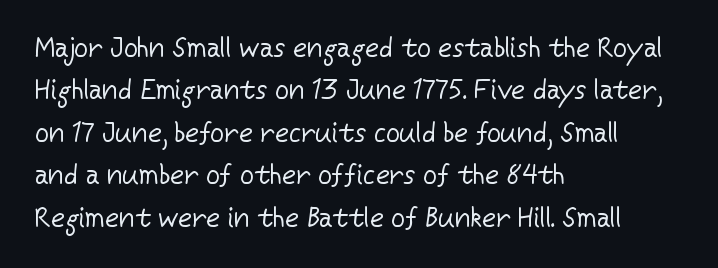
The image shows 27 px text type, upright; set left-aligned, normal line spacing (1.57x), normal letter spacing, not underlined.
